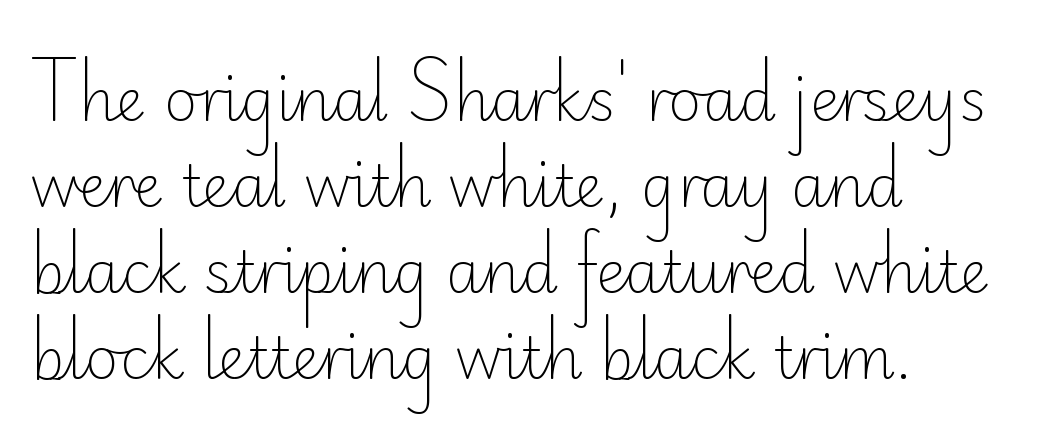
Q: Is the text bold? A: No.
Q: Is the text italic (slanted)? A: No, it is upright.
Q: Is the typeface a serif or a sans-serif typeface? A: Sans-serif.
Q: Is the text underlined? A: No.
Q: How is the paragraph aligned? A: Left-aligned.
Q: Is the spacing between letters normal or unusually wide? A: Normal.
Q: Is the spacing between lines tight, normal or loose? A: Normal.
Q: Width (condensed, normal, or wide)? A: Normal.
Q: Stroke contrast? A: Low.
Q: x-height? A: Small.
Q: Monospaced? A: No.
